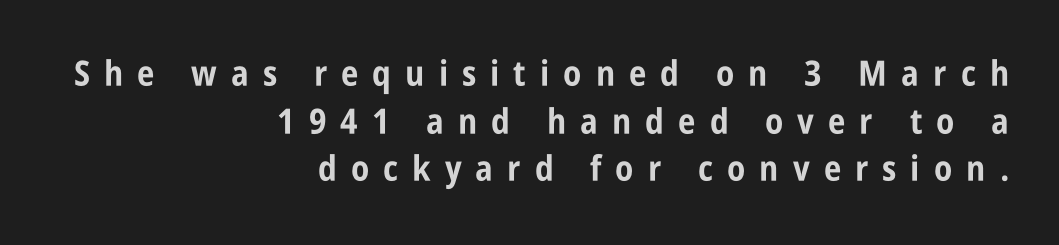
Descenders are the only things crossing below the line. The block of text has a typical density, with ordinary space between rows. This is sans-serif lettering, the kind often seen on screens and signage. Emphasis by weight is at full strength: bold.
